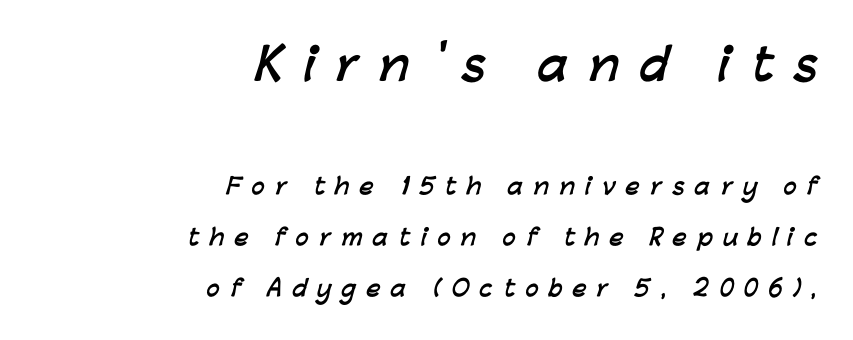
The image shows 43 px semibold sans-serif type; set right-aligned, loose line spacing (2.33x), unusually wide letter spacing (+0.47 em), not underlined; the first (top) block is 1.95x larger; low stroke contrast and a medium x-height.
